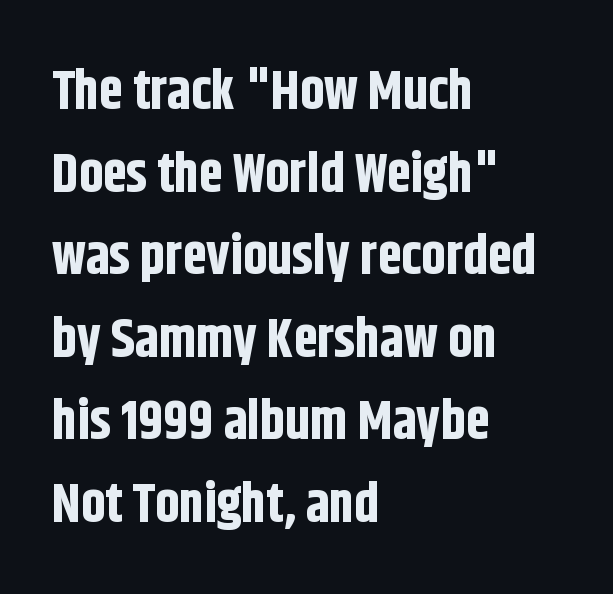
{"serif": "no", "italic": "no", "bold": "yes", "weight": "bold", "width": "condensed", "stroke_contrast": "low", "x_height": "large", "monospaced": "no", "underline": "no", "align": "left", "line_spacing": "normal", "line_spacing_ratio": 1.53, "letter_spacing": "normal", "letter_spacing_em": 0.0, "glyph_px": 54}
